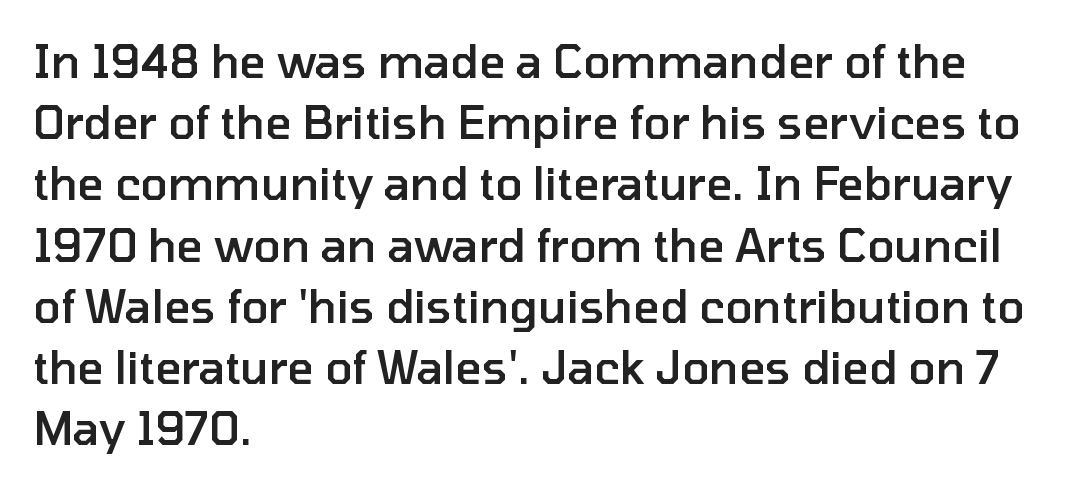
{"serif": "no", "italic": "no", "bold": "semi", "weight": "semibold", "width": "normal", "stroke_contrast": "low", "x_height": "medium", "monospaced": "no", "underline": "no", "align": "left", "line_spacing": "normal", "line_spacing_ratio": 1.36, "letter_spacing": "normal", "letter_spacing_em": 0.0, "glyph_px": 45}
